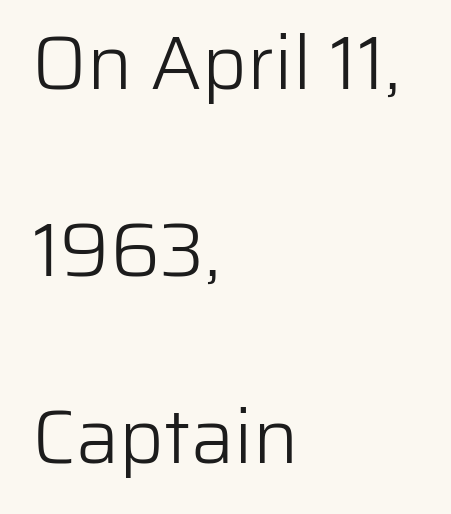
{"serif": "no", "italic": "no", "bold": "no", "weight": "light", "width": "normal", "stroke_contrast": "low", "x_height": "medium", "monospaced": "no", "underline": "no", "align": "left", "line_spacing": "loose", "line_spacing_ratio": 2.46, "letter_spacing": "normal", "letter_spacing_em": 0.0, "glyph_px": 76}
